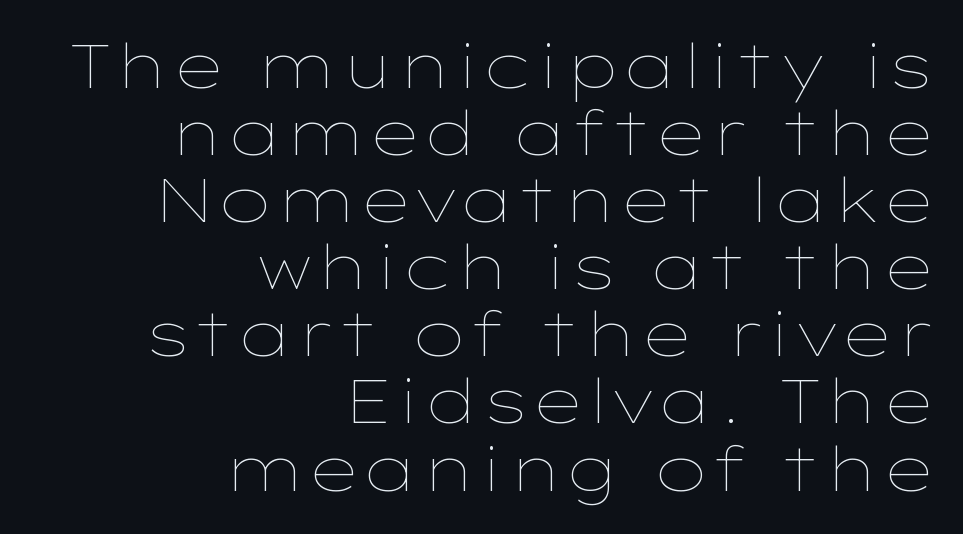
{"italic": "no", "bold": "no", "weight": "thin", "width": "wide", "stroke_contrast": "low", "x_height": "medium", "monospaced": "no", "underline": "no", "align": "right", "line_spacing": "tight", "line_spacing_ratio": 1.1, "letter_spacing": "normal", "letter_spacing_em": 0.0, "glyph_px": 61}
